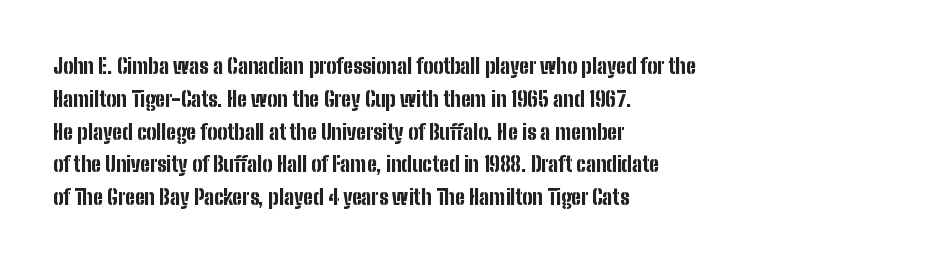
Q: Is the text bold? A: Yes.
Q: Is the text italic (slanted)? A: No, it is upright.
Q: Is the text underlined? A: No.
Q: How is the paragraph aligned? A: Left-aligned.
Q: Is the spacing between letters normal or unusually wide? A: Normal.
Q: Is the spacing between lines tight, normal or loose? A: Normal.
